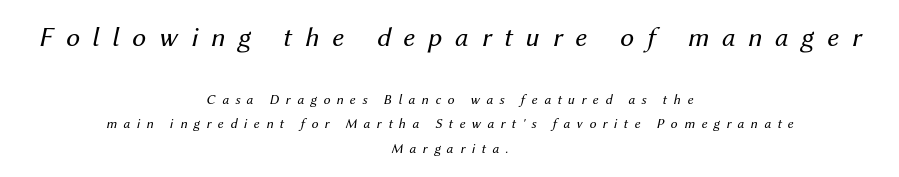
{"italic": "yes", "lean": "right", "slant_degrees": 12, "bold": "no", "weight": "regular", "width": "normal", "stroke_contrast": "medium", "x_height": "medium", "monospaced": "no", "underline": "no", "align": "center", "line_spacing_ratio": 1.74, "letter_spacing": "wide", "letter_spacing_em": 0.46, "larger_block": "first", "size_ratio": 2.0, "glyph_px": 28}
